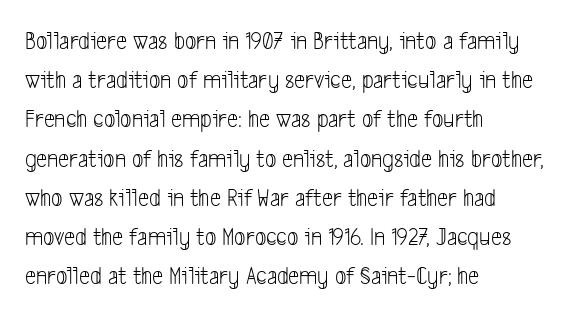
Q: Is the text bold? A: No.
Q: Is the text underlined? A: No.
Q: How is the paragraph aligned? A: Left-aligned.
Q: Is the spacing between letters normal or unusually wide? A: Normal.
Q: Is the spacing between lines tight, normal or loose? A: Normal.
